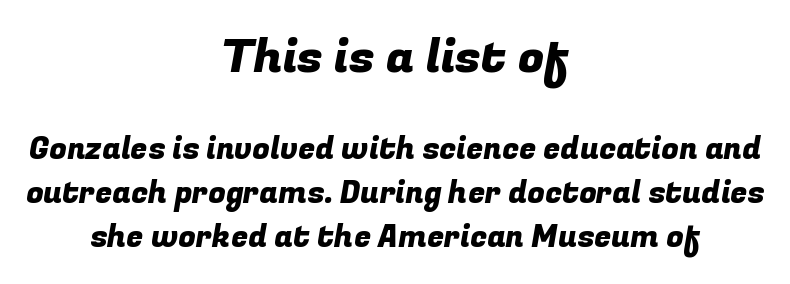
{"serif": "no", "width": "normal", "stroke_contrast": "low", "x_height": "medium", "monospaced": "no", "underline": "no", "align": "center", "line_spacing": "normal", "line_spacing_ratio": 1.42, "letter_spacing": "normal", "letter_spacing_em": 0.0, "larger_block": "first", "size_ratio": 1.52, "glyph_px": 47}
